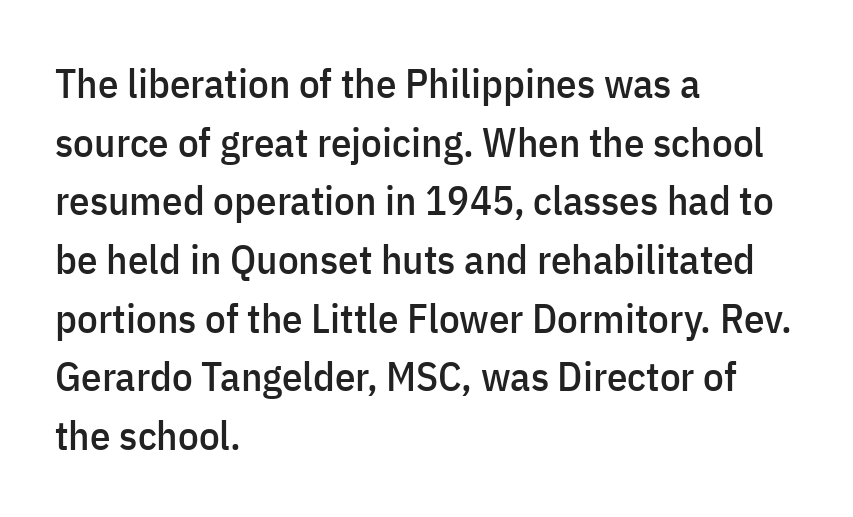
Stroke terminals: plain, sans-serif. Nope, not italic — everything's standing straight. Descenders hang freely into open space. Spacing verdict: proportional, widths tailored to each character. The line texture is even and compact thanks to regular tracking. Leading: standard.
